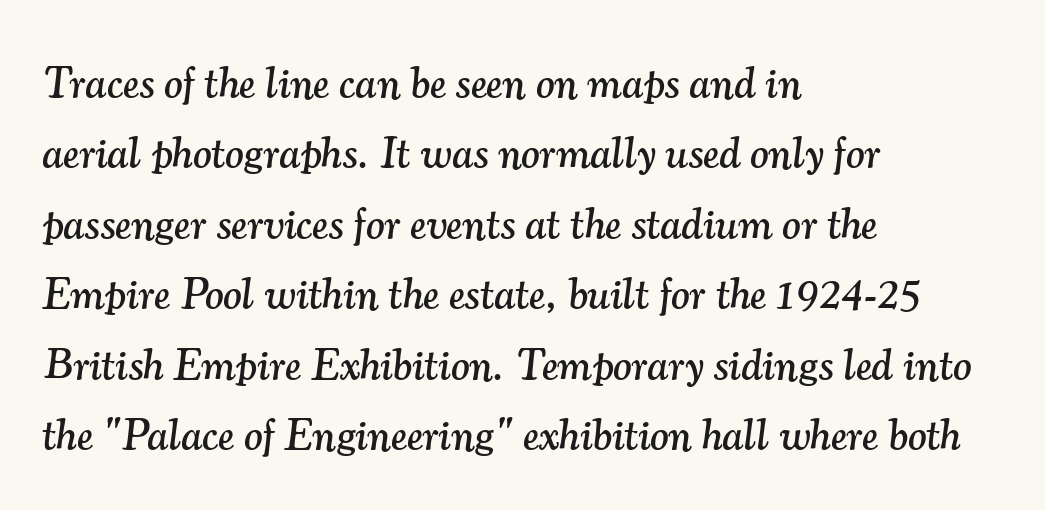
The image shows 44 px serif type, italic (leaning right); set left-aligned, normal line spacing (1.6x), normal letter spacing, not underlined; medium stroke contrast and a small x-height.
